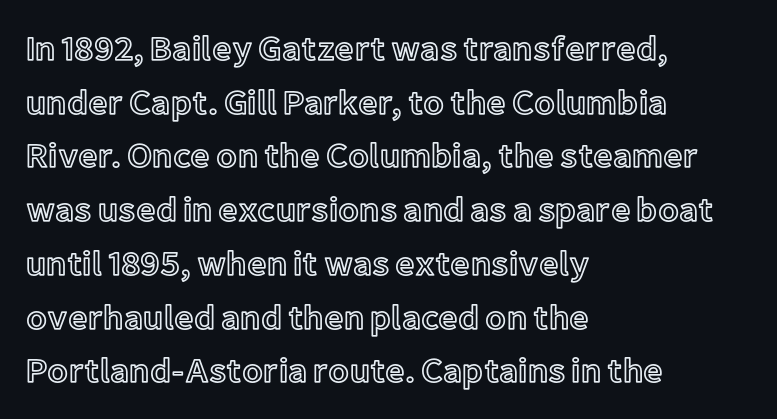
Q: Is the text italic (slanted)? A: No, it is upright.
Q: Is the text underlined? A: No.
Q: How is the paragraph aligned? A: Left-aligned.
Q: Is the spacing between letters normal or unusually wide? A: Normal.
Q: Is the spacing between lines tight, normal or loose? A: Normal.
Q: Width (condensed, normal, or wide)? A: Normal.
Q: x-height? A: Medium.
Q: Monospaced? A: No.
